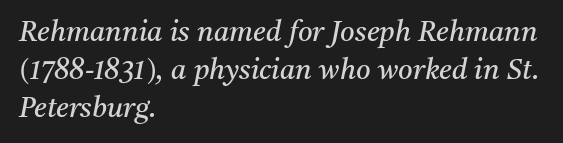
The tracking reads as untouched default to a designer's eye. The space directly below the letters is spotless. Small tapered or slab feet sit at the stroke ends, so this counts as serif. This reads as an unemphasized weight, regular at the heaviest. Casual observation: everything's shoved over to the left. The specimen reads as italic at a glance.
